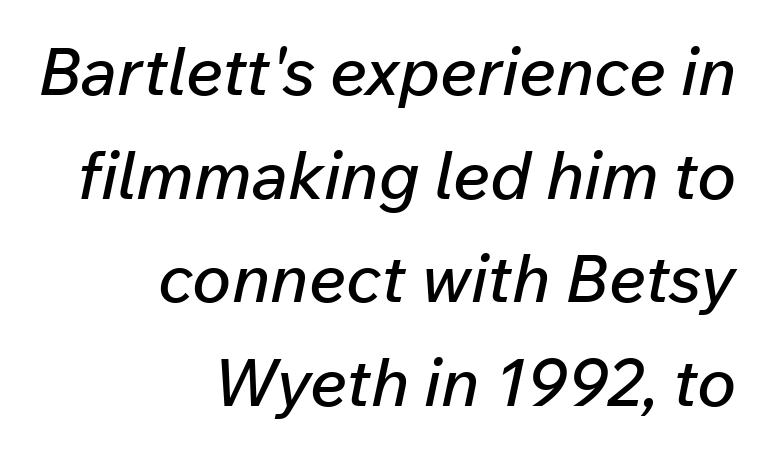
Compared with ordinary roman type, these characters are visibly tilted. Reading down the column, the eye jumps a familiar distance to each next line. Spacing verdict: proportional, widths tailored to each character. Characters follow at the spacing the type designer built in. Lines of text with bare space underneath. Horizontal alignment here is rightward, an uncommon choice for prose.
